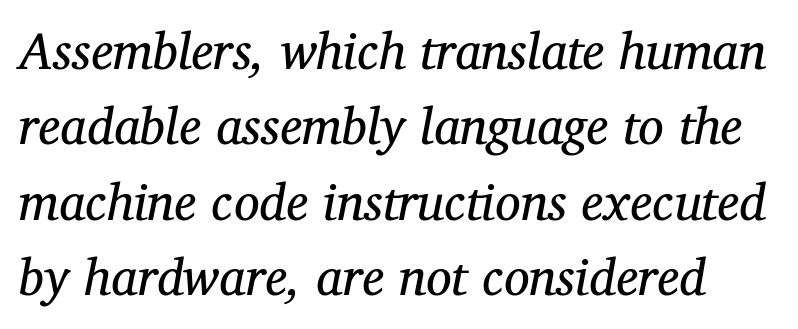
Q: Is the text bold? A: No.
Q: Is the text italic (slanted)? A: Yes, it leans right by about 12 degrees.
Q: Is the typeface a serif or a sans-serif typeface? A: Serif.
Q: Is the text underlined? A: No.
Q: Is the spacing between letters normal or unusually wide? A: Normal.
Q: Is the spacing between lines tight, normal or loose? A: Normal.
Q: Width (condensed, normal, or wide)? A: Normal.
Q: Stroke contrast? A: Medium.
Q: x-height? A: Medium.
Q: Monospaced? A: No.
